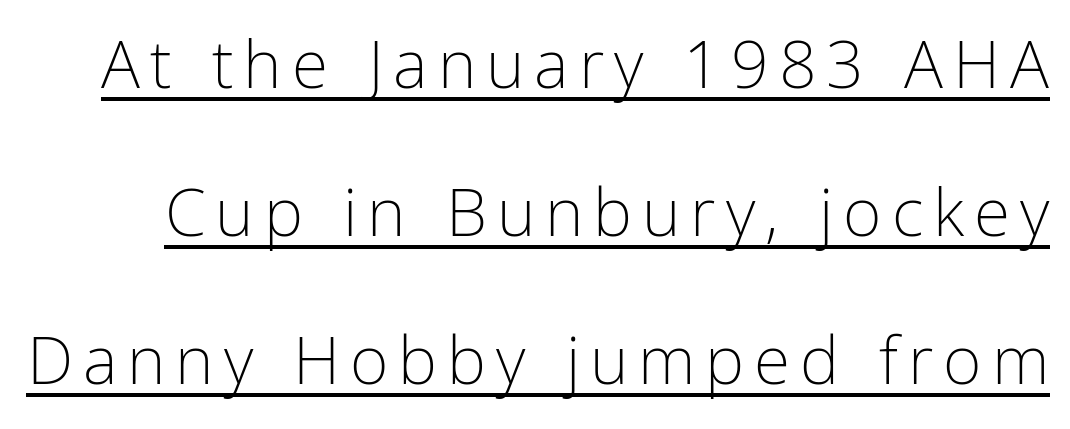
Q: Is the text bold? A: No.
Q: Is the text italic (slanted)? A: No, it is upright.
Q: Is the typeface a serif or a sans-serif typeface? A: Sans-serif.
Q: Is the text underlined? A: Yes.
Q: Is the spacing between lines tight, normal or loose? A: Loose.
Q: Width (condensed, normal, or wide)? A: Condensed.
Q: Stroke contrast? A: Low.
Q: x-height? A: Medium.
Q: Monospaced? A: No.
